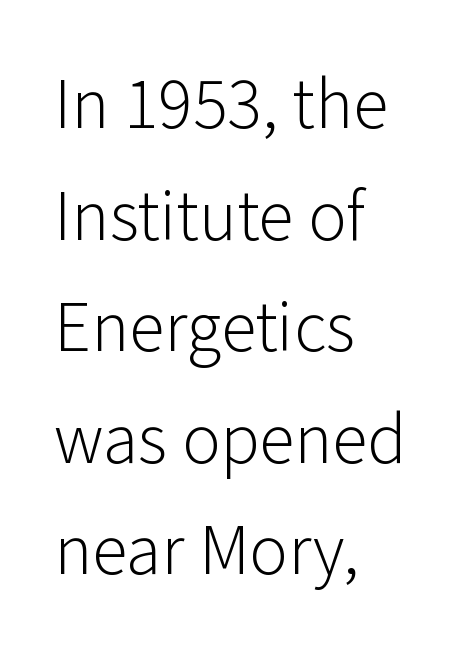
Q: Is the text bold? A: No.
Q: Is the text italic (slanted)? A: No, it is upright.
Q: Is the typeface a serif or a sans-serif typeface? A: Sans-serif.
Q: Is the text underlined? A: No.
Q: How is the paragraph aligned? A: Left-aligned.
Q: Is the spacing between letters normal or unusually wide? A: Normal.
Q: Is the spacing between lines tight, normal or loose? A: Normal.
Q: Width (condensed, normal, or wide)? A: Normal.
Q: Stroke contrast? A: Low.
Q: x-height? A: Medium.
Q: Monospaced? A: No.
